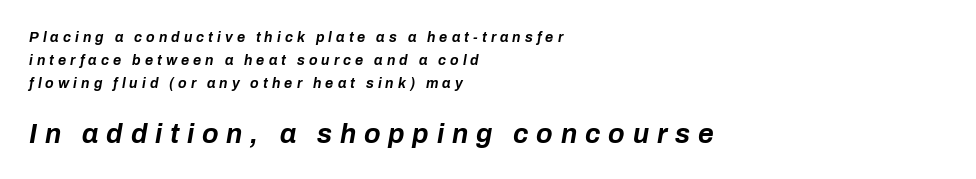
Q: Is the text bold? A: Yes.
Q: Is the text italic (slanted)? A: Yes, it leans right by about 10 degrees.
Q: Is the text underlined? A: No.
Q: How is the paragraph aligned? A: Left-aligned.
Q: Is the spacing between letters normal or unusually wide? A: Unusually wide.
Q: Is the spacing between lines tight, normal or loose? A: Normal.
Q: Which block of text is set in a larger size, the first (top) or the second (bottom)? A: The second (bottom) one.
